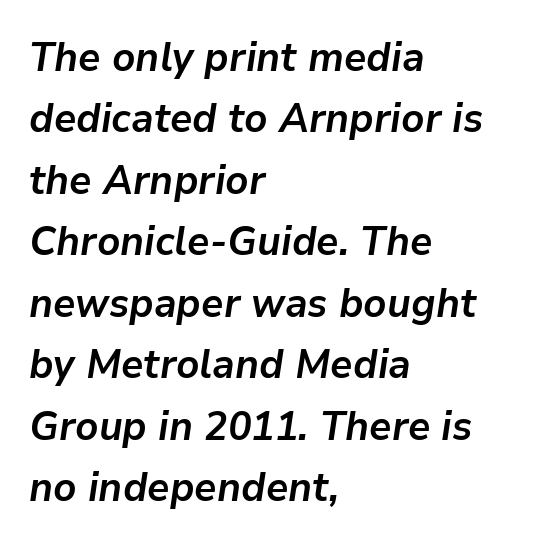
The words here are not underlined. Words appear dense and cohesive because spacing is normal. Caption: multi-line text, flush left, ragged right. The letters advance in unequal steps, a hallmark of proportional type. Students, this is bold: see how much ink each stroke carries. Successive baselines arrive at the customary interval.
